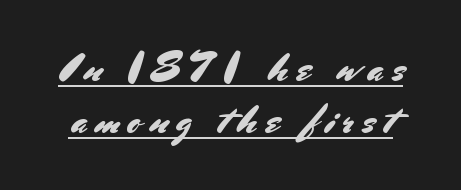
If you measured baseline to baseline, you'd find a middling distance. Serifs: no, the terminals of the letterforms are clean. The sample's only ornament is a line tracing under the words. Substantial extra tracking has been applied to these lines. A typesetter would call this proportional, since set widths differ per character.
